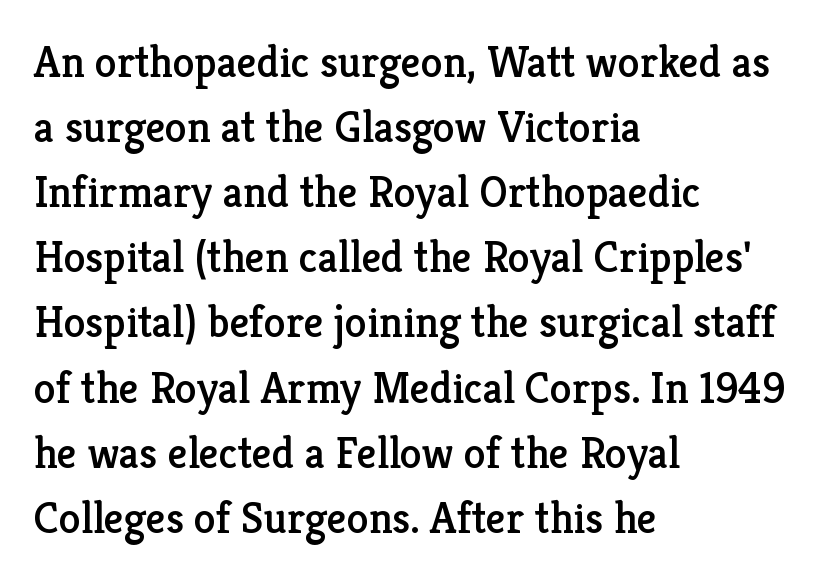
The image shows 44 px serif type, upright; set left-aligned, normal line spacing (1.48x), normal letter spacing, not underlined; low stroke contrast and a medium x-height.
